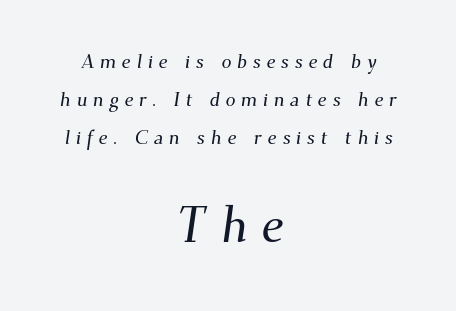
{"serif": "yes", "width": "normal", "stroke_contrast": "medium", "x_height": "small", "monospaced": "no", "underline": "no", "align": "center", "line_spacing_ratio": 1.89, "letter_spacing": "wide", "letter_spacing_em": 0.28, "larger_block": "second", "size_ratio": 2.5, "glyph_px": 50}
